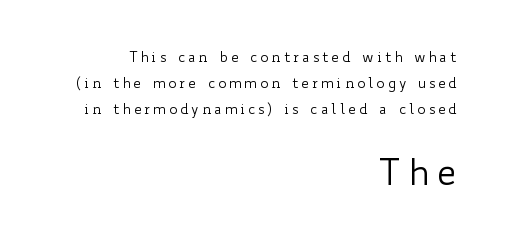
Q: Is the text bold? A: No.
Q: Is the text italic (slanted)? A: No, it is upright.
Q: Is the text underlined? A: No.
Q: How is the paragraph aligned? A: Right-aligned.
Q: Which block of text is set in a larger size, the first (top) or the second (bottom)? A: The second (bottom) one.
Q: Width (condensed, normal, or wide)? A: Wide.
Q: Stroke contrast? A: Low.
Q: x-height? A: Small.
Q: Monospaced? A: No.
